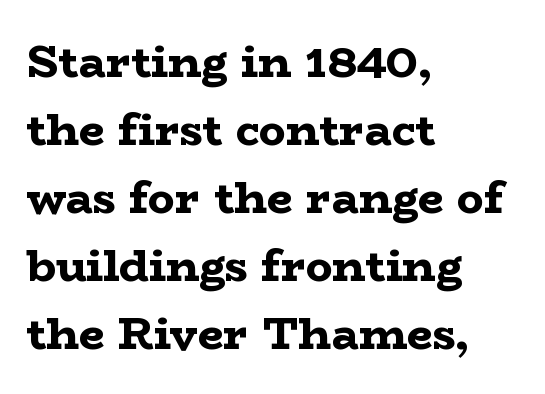
{"serif": "yes", "italic": "no", "bold": "yes", "weight": "bold", "width": "wide", "stroke_contrast": "low", "x_height": "medium", "monospaced": "no", "underline": "no", "align": "left", "line_spacing": "normal", "line_spacing_ratio": 1.51, "letter_spacing": "normal", "letter_spacing_em": 0.0, "glyph_px": 45}
